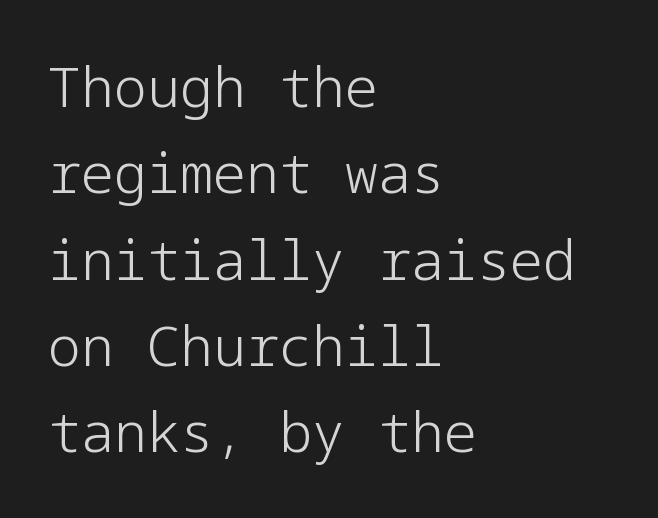
Characters remain perfectly vertical along every line. The cut favours lightness, reaching ordinary text weight at its darkest. Typographically, this falls in the sans-serif category. Alignment: flush left. Rule under the text: the space is simply empty. The leading is moderate, giving the passage an even texture.
